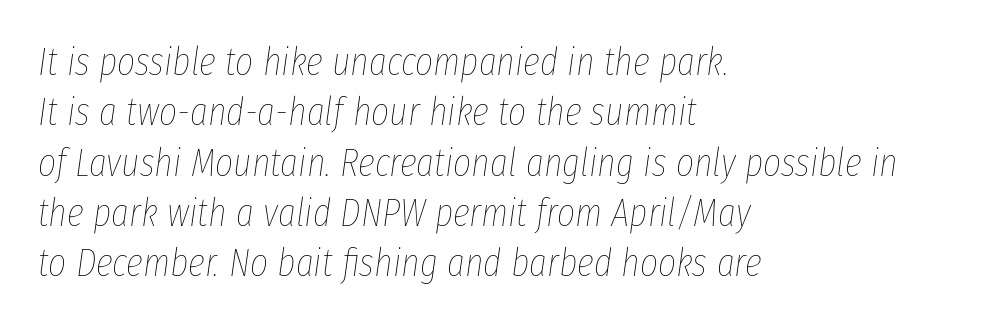
Q: Is the text bold? A: No.
Q: Is the text italic (slanted)? A: Yes, it leans right by about 8 degrees.
Q: Is the text underlined? A: No.
Q: How is the paragraph aligned? A: Left-aligned.
Q: Is the spacing between letters normal or unusually wide? A: Normal.
Q: Is the spacing between lines tight, normal or loose? A: Normal.
Q: Width (condensed, normal, or wide)? A: Condensed.
Q: Stroke contrast? A: Low.
Q: x-height? A: Medium.
Q: Monospaced? A: No.
